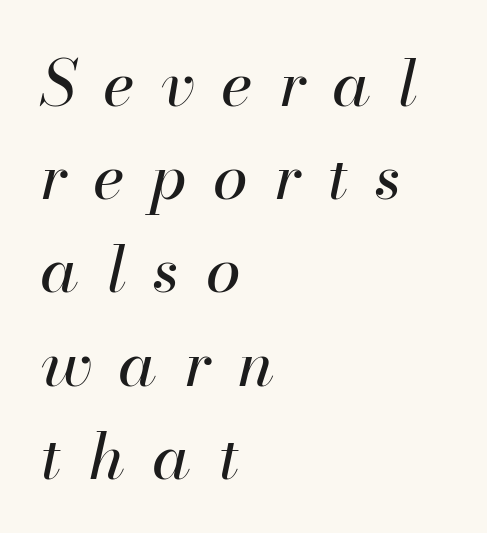
Q: Is the text bold? A: No.
Q: Is the text italic (slanted)? A: Yes, it leans right by about 13 degrees.
Q: Is the text underlined? A: No.
Q: How is the paragraph aligned? A: Left-aligned.
Q: Is the spacing between letters normal or unusually wide? A: Unusually wide.
Q: Is the spacing between lines tight, normal or loose? A: Normal.
Q: Width (condensed, normal, or wide)? A: Normal.
Q: Stroke contrast? A: High.
Q: x-height? A: Small.
Q: Monospaced? A: No.
